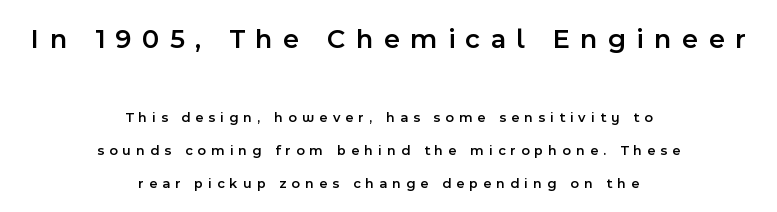
The lines in this sample share a center point and differ in where they start and stop. The lettering holds an erect, upright posture throughout. Beneath every word, the page is bare. Characters follow at a spacing far wider than the type designer built in. The line-height multiplier appears high, well above default.
